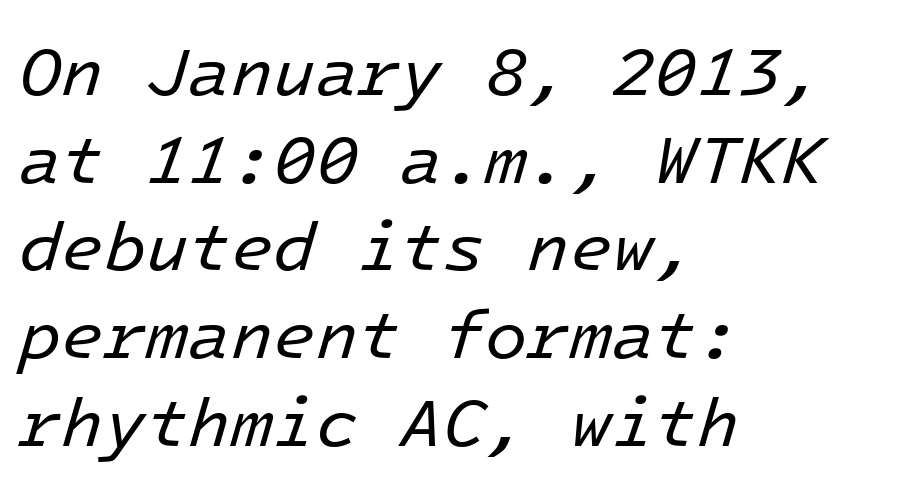
Q: Is the text bold? A: No.
Q: Is the text italic (slanted)? A: Yes, it leans right by about 16 degrees.
Q: Is the text underlined? A: No.
Q: How is the paragraph aligned? A: Left-aligned.
Q: Is the spacing between letters normal or unusually wide? A: Normal.
Q: Is the spacing between lines tight, normal or loose? A: Normal.
Q: Width (condensed, normal, or wide)? A: Normal.
Q: Stroke contrast? A: Low.
Q: x-height? A: Medium.
Q: Monospaced? A: Yes.
